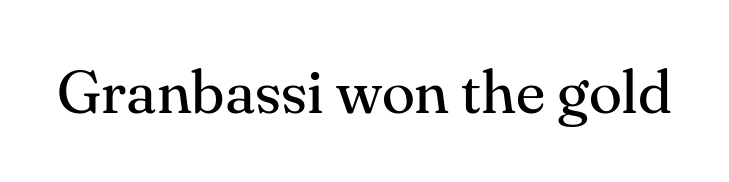
Q: Is the text bold? A: No.
Q: Is the text italic (slanted)? A: No, it is upright.
Q: Is the typeface a serif or a sans-serif typeface? A: Serif.
Q: Is the text underlined? A: No.
Q: Is the spacing between letters normal or unusually wide? A: Normal.
Q: Width (condensed, normal, or wide)? A: Normal.
Q: Stroke contrast? A: Medium.
Q: x-height? A: Small.
Q: Monospaced? A: No.
